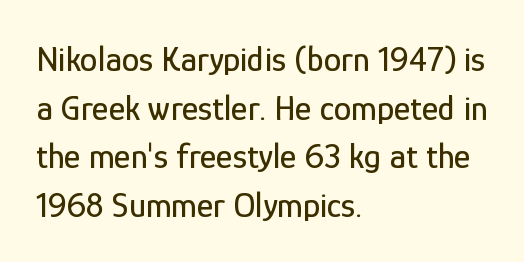
This sample uses an upright cut, with every glyph sitting square on the baseline. Short note: letters normally spaced. Descenders are the only things crossing below the line. A typesetter would call this proportional, since set widths differ per character. Each line starts at the same left margin while the right side varies.
